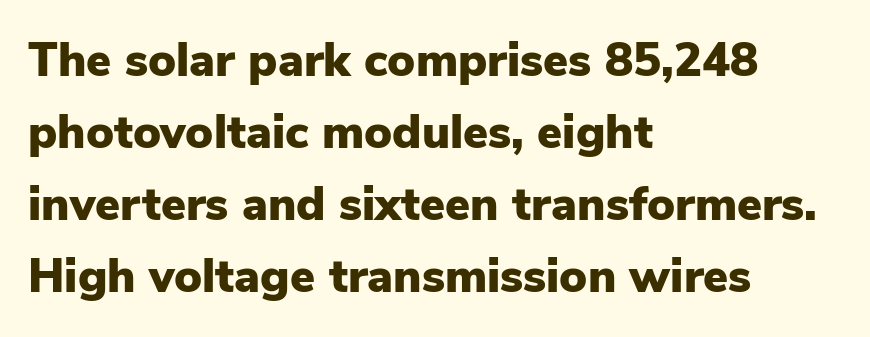
The vertical gap from one line to the next is medium. Check where the strokes stop: nothing finishes them off — pure sans. Is the block centered? No — it sits flush against the left margin. A bare baseline throughout the passage. Spacing verdict: proportional, widths tailored to each character. What weight is shown? A full bold with thick strokes.
